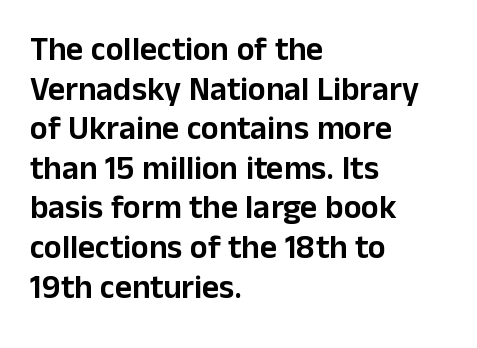
{"serif": "no", "italic": "no", "width": "normal", "stroke_contrast": "low", "x_height": "medium", "monospaced": "no", "underline": "no", "align": "left", "line_spacing_ratio": 1.2, "letter_spacing": "normal", "letter_spacing_em": 0.0, "glyph_px": 33}
